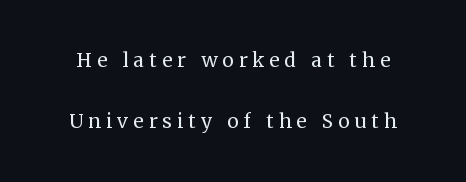
The image shows 26 px text type, upright; set loose line spacing (2.35x), not underlined.
